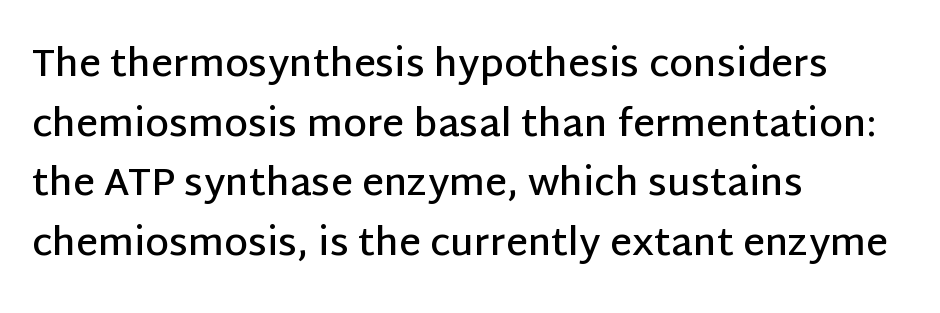
Q: Is the text bold? A: Semi-bold.
Q: Is the text italic (slanted)? A: No, it is upright.
Q: Is the typeface a serif or a sans-serif typeface? A: Sans-serif.
Q: Is the text underlined? A: No.
Q: How is the paragraph aligned? A: Left-aligned.
Q: Is the spacing between letters normal or unusually wide? A: Normal.
Q: Is the spacing between lines tight, normal or loose? A: Normal.
Q: Width (condensed, normal, or wide)? A: Normal.
Q: Stroke contrast? A: Low.
Q: x-height? A: Large.
Q: Monospaced? A: No.
